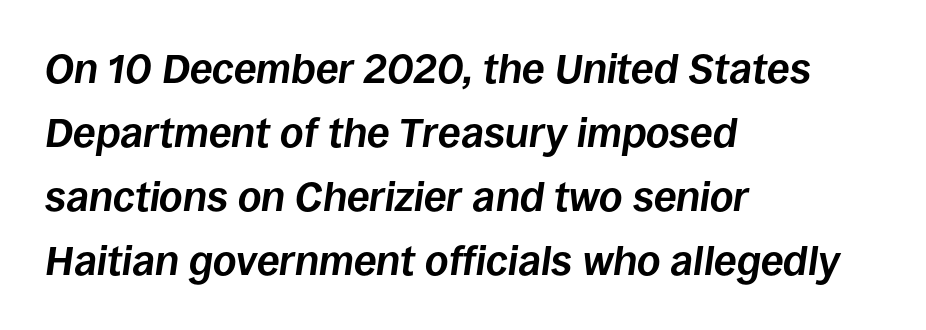
{"italic": "yes", "lean": "right", "slant_degrees": 8, "bold": "yes", "weight": "bold", "width": "normal", "stroke_contrast": "low", "x_height": "large", "monospaced": "no", "underline": "no", "align": "left", "line_spacing": "normal", "line_spacing_ratio": 1.56, "letter_spacing": "normal", "letter_spacing_em": 0.0, "glyph_px": 41}
